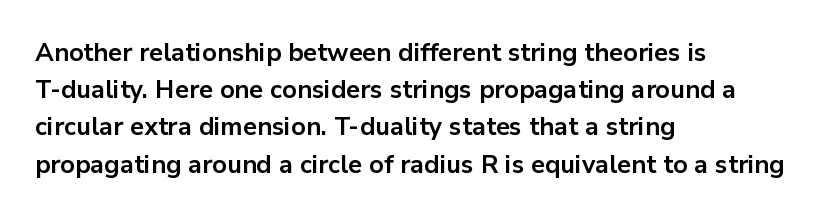
The image shows 25 px bold type, upright; set left-aligned, normal line spacing (1.49x), normal letter spacing, not underlined.
